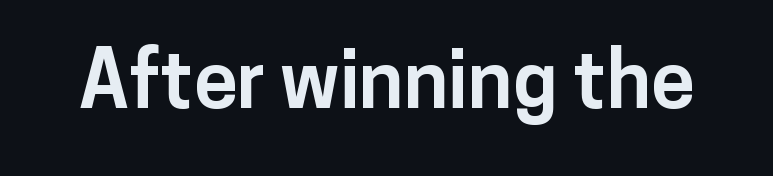
Q: Is the text bold? A: Yes.
Q: Is the text italic (slanted)? A: No, it is upright.
Q: Is the typeface a serif or a sans-serif typeface? A: Sans-serif.
Q: Is the text underlined? A: No.
Q: Is the spacing between letters normal or unusually wide? A: Normal.
Q: Width (condensed, normal, or wide)? A: Normal.
Q: Stroke contrast? A: Low.
Q: x-height? A: Medium.
Q: Monospaced? A: No.
